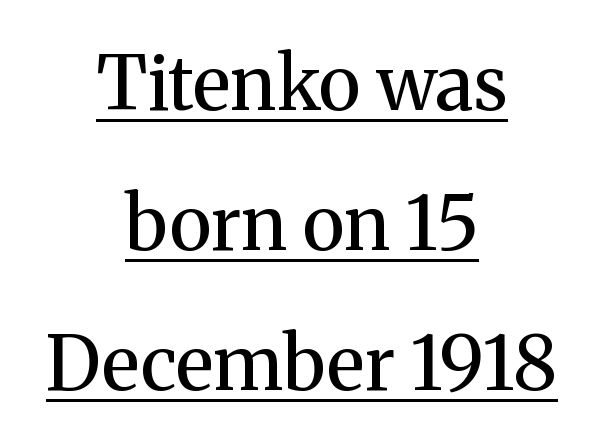
Q: Is the text bold? A: No.
Q: Is the text italic (slanted)? A: No, it is upright.
Q: Is the typeface a serif or a sans-serif typeface? A: Serif.
Q: Is the text underlined? A: Yes.
Q: How is the paragraph aligned? A: Centered.
Q: Is the spacing between letters normal or unusually wide? A: Normal.
Q: Width (condensed, normal, or wide)? A: Normal.
Q: Stroke contrast? A: Medium.
Q: x-height? A: Medium.
Q: Monospaced? A: No.
